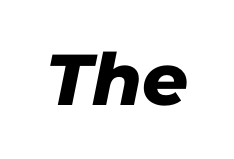
Quick note: underline off. To sum up the face: it is a sans, with no serifs. The face used here is proportionally spaced, like ordinary book or web type. You could call the tracking neutral — neither tight nor loose.
